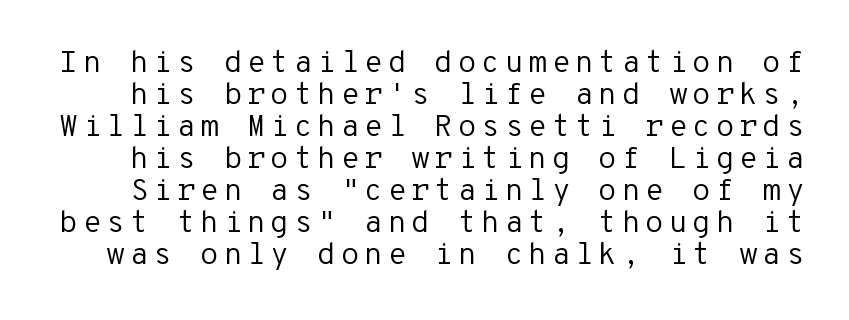
Q: Is the text bold? A: No.
Q: Is the text italic (slanted)? A: No, it is upright.
Q: Is the typeface a serif or a sans-serif typeface? A: Sans-serif.
Q: Is the text underlined? A: No.
Q: Is the spacing between lines tight, normal or loose? A: Tight.
Q: Width (condensed, normal, or wide)? A: Normal.
Q: Stroke contrast? A: Low.
Q: x-height? A: Medium.
Q: Monospaced? A: Yes.
